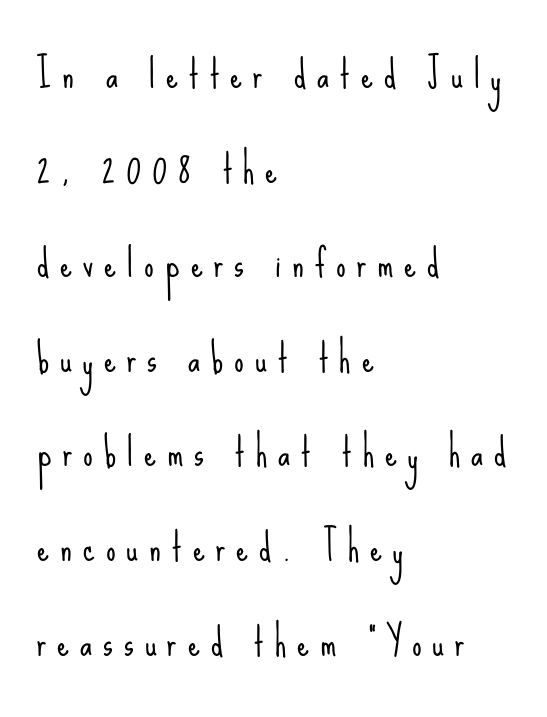
The image shows 38 px light, condensed sans-serif type, upright; set left-aligned, loose line spacing (2.49x), unusually wide letter spacing (+0.29 em), not underlined; low stroke contrast and a small x-height.
